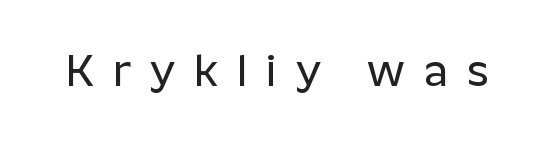
The image shows 44 px sans-serif type, upright; set unusually wide letter spacing (+0.43 em), not underlined; low stroke contrast and a medium x-height.
